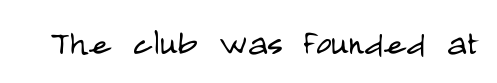
{"serif": "no", "italic": "no", "bold": "no", "weight": "light", "width": "condensed", "stroke_contrast": "low", "x_height": "large", "monospaced": "no", "underline": "no", "letter_spacing": "normal", "letter_spacing_em": 0.0, "glyph_px": 42}
